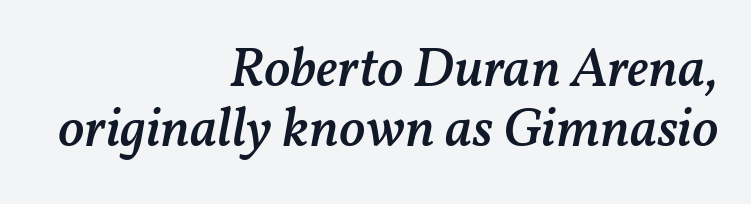
{"italic": "yes", "lean": "right", "slant_degrees": 11, "bold": "semi", "weight": "semibold", "width": "normal", "stroke_contrast": "medium", "x_height": "medium", "monospaced": "no", "underline": "no", "align": "right", "line_spacing": "tight", "line_spacing_ratio": 1.09, "letter_spacing": "normal", "letter_spacing_em": 0.0, "glyph_px": 55}
